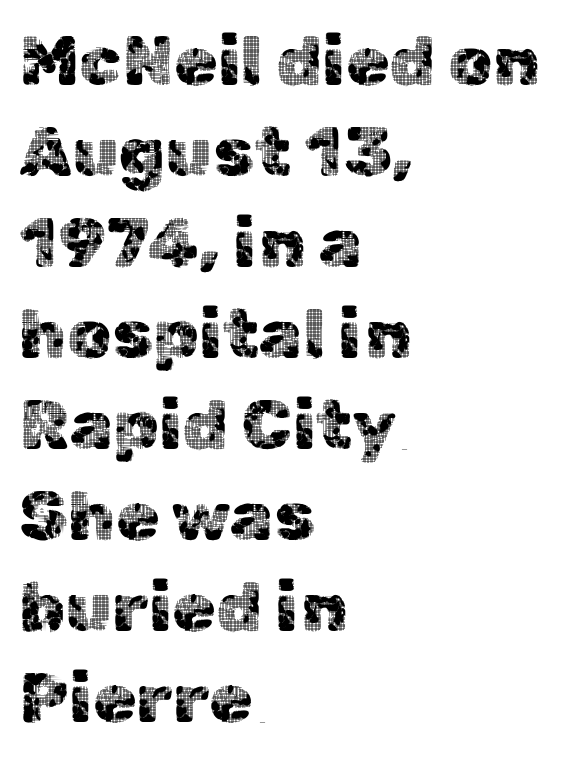
The image shows 70 px sans-serif type, upright; set left-aligned, normal line spacing (1.3x), normal letter spacing, not underlined; a medium x-height.
